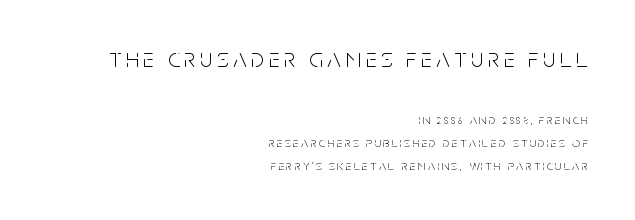
Q: Is the text bold? A: No.
Q: Is the text italic (slanted)? A: No, it is upright.
Q: Is the text underlined? A: No.
Q: How is the paragraph aligned? A: Right-aligned.
Q: Is the spacing between lines tight, normal or loose? A: Normal.
Q: Which block of text is set in a larger size, the first (top) or the second (bottom)? A: The first (top) one.
